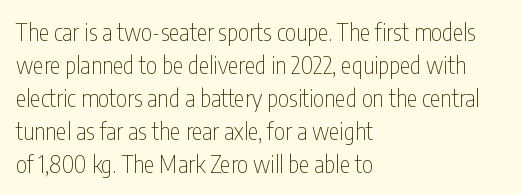
These lines stack with their left ends in a neat column. Letters rest on an invisible, unmarked baseline. The lines sit at an ordinary, default distance from one another. The type sits square on the baseline with zero lean. No letter is thick-stroked: the sample isn't bold. Default kerning and tracking; the words read as compact shapes.
